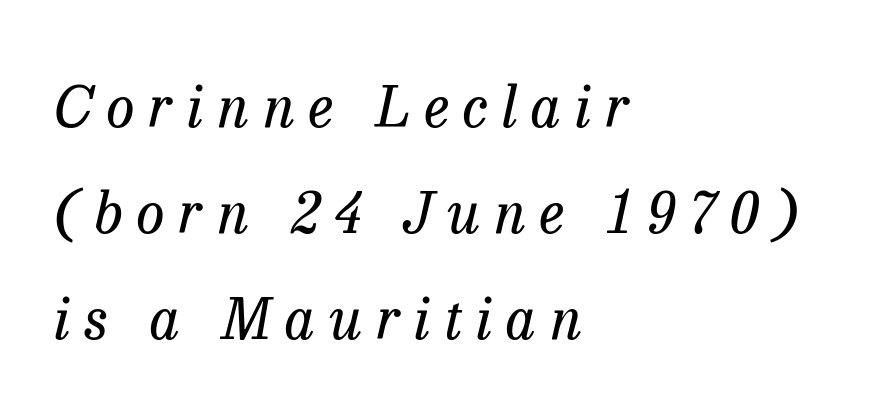
Underlining? Definitely not there. Is this a sans? No — the strokes have serifs. The rag falls on the right side of this text block. Students, note that the glyphs here are deliberately spaced far apart. The rendering uses natural spacing where letterforms have individual widths.
